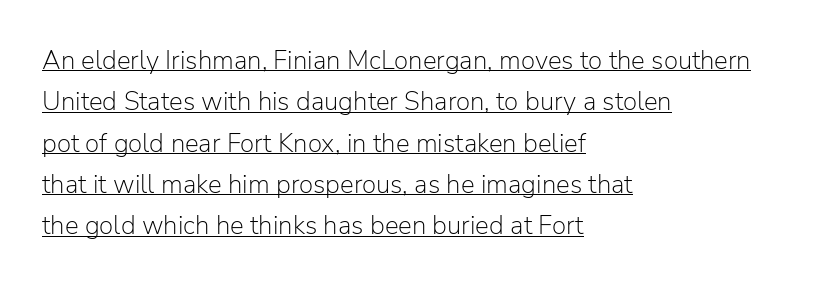
Observe the ordinary spacing: letters are neighbours, not strangers. Caption: multi-line text, flush left, ragged right. The leading is moderate, giving the passage an even texture. Upright lettering throughout. Underline: present.
